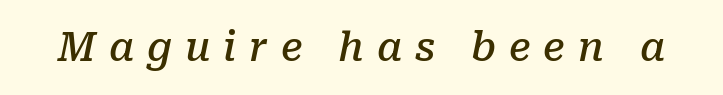
Does the weight exceed regular? Yes, but only to semibold. Posture: slanted. Letterform terminals end in serifs throughout the passage. Someone cranked the tracking dial way up on this one. Each letter keeps its own natural width here, so spacing adapts to shape.
